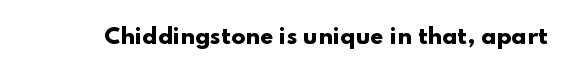
The image shows 21 px bold type, upright; set normal letter spacing, not underlined.
